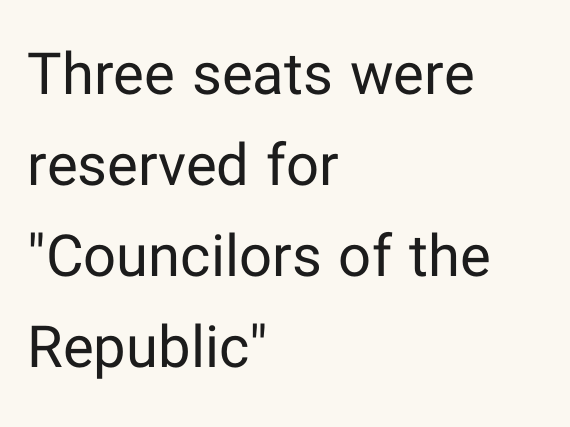
Q: Is the text bold? A: No.
Q: Is the text italic (slanted)? A: No, it is upright.
Q: Is the typeface a serif or a sans-serif typeface? A: Sans-serif.
Q: Is the text underlined? A: No.
Q: How is the paragraph aligned? A: Left-aligned.
Q: Is the spacing between letters normal or unusually wide? A: Normal.
Q: Is the spacing between lines tight, normal or loose? A: Normal.
Q: Width (condensed, normal, or wide)? A: Normal.
Q: Stroke contrast? A: Low.
Q: x-height? A: Medium.
Q: Monospaced? A: No.
